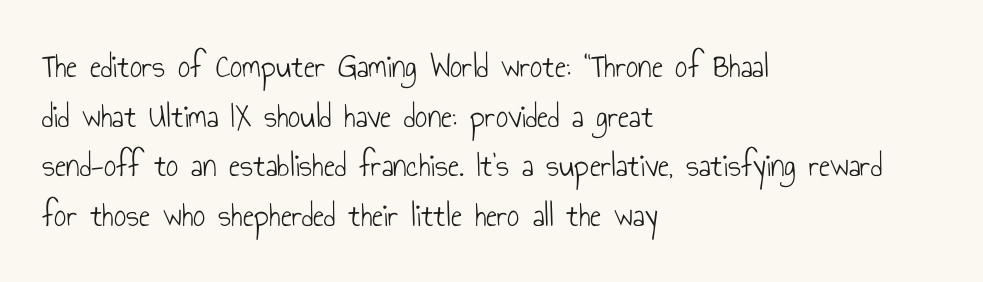
{"serif": "no", "italic": "no", "bold": "no", "weight": "light", "width": "condensed", "stroke_contrast": "low", "x_height": "small", "monospaced": "no", "underline": "no", "align": "left", "line_spacing": "normal", "line_spacing_ratio": 1.46, "letter_spacing": "normal", "letter_spacing_em": 0.0, "glyph_px": 34}
